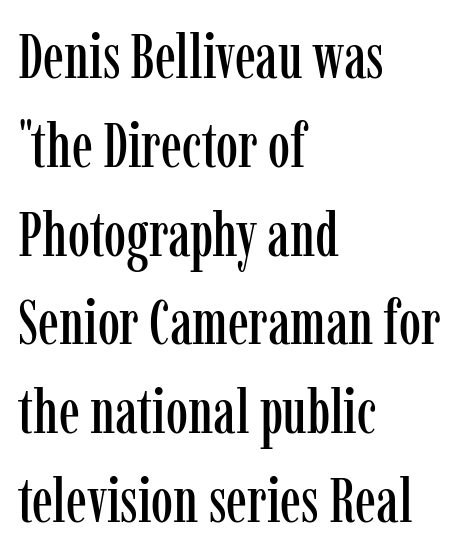
The image shows 63 px condensed serif type, upright; set left-aligned, normal line spacing (1.41x), normal letter spacing, not underlined; low stroke contrast and a medium x-height.
